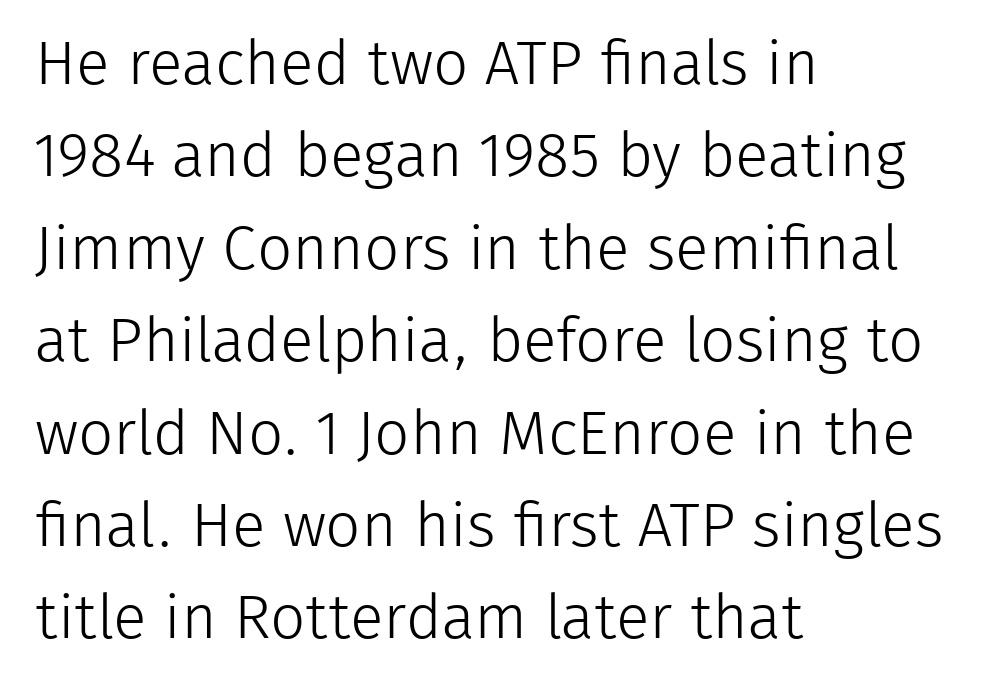
{"serif": "no", "italic": "no", "bold": "no", "weight": "light", "width": "normal", "stroke_contrast": "low", "x_height": "medium", "monospaced": "no", "underline": "no", "align": "left", "line_spacing": "normal", "line_spacing_ratio": 1.49, "letter_spacing": "normal", "letter_spacing_em": 0.0, "glyph_px": 62}
